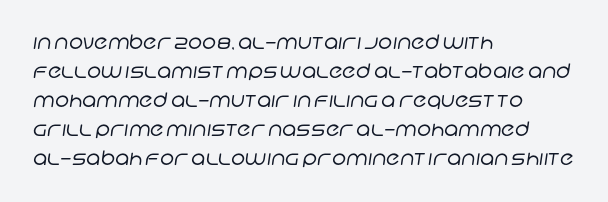
This is not heavy type; no bold has been used. The rag falls on the right side of this text block. Descenders hang freely into open space. What's the leading like? Ordinary, nothing unusual. Is the letter spacing exaggerated? No — it looks like the ordinary default.
